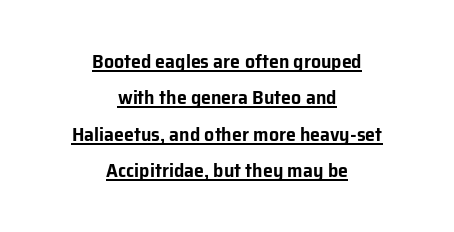
The image shows 20 px text type, upright; set centered, line spacing 1.82x, normal letter spacing, underlined.
